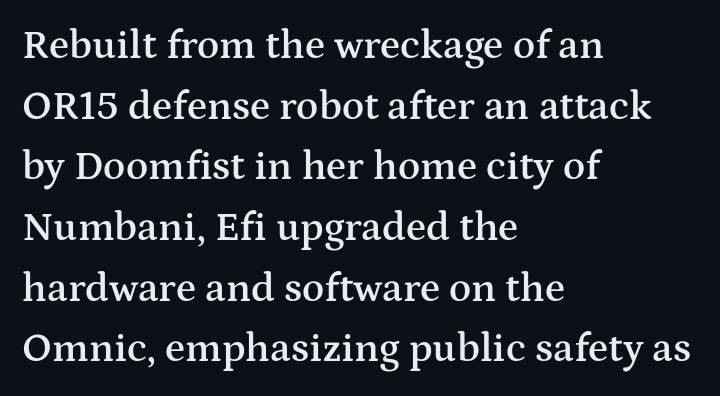
Q: Is the text bold? A: Semi-bold.
Q: Is the text italic (slanted)? A: No, it is upright.
Q: Is the typeface a serif or a sans-serif typeface? A: Serif.
Q: Is the text underlined? A: No.
Q: How is the paragraph aligned? A: Left-aligned.
Q: Is the spacing between letters normal or unusually wide? A: Normal.
Q: Is the spacing between lines tight, normal or loose? A: Normal.
Q: Width (condensed, normal, or wide)? A: Wide.
Q: Stroke contrast? A: Medium.
Q: x-height? A: Medium.
Q: Monospaced? A: No.
